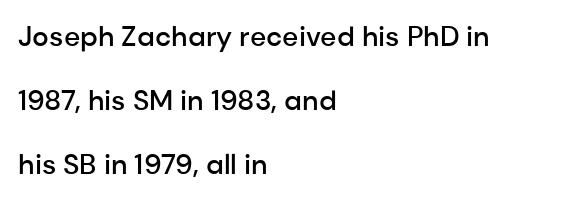
The image shows 28 px semibold sans-serif type, upright; set left-aligned, loose line spacing (2.29x), normal letter spacing, not underlined; low stroke contrast and a medium x-height.
